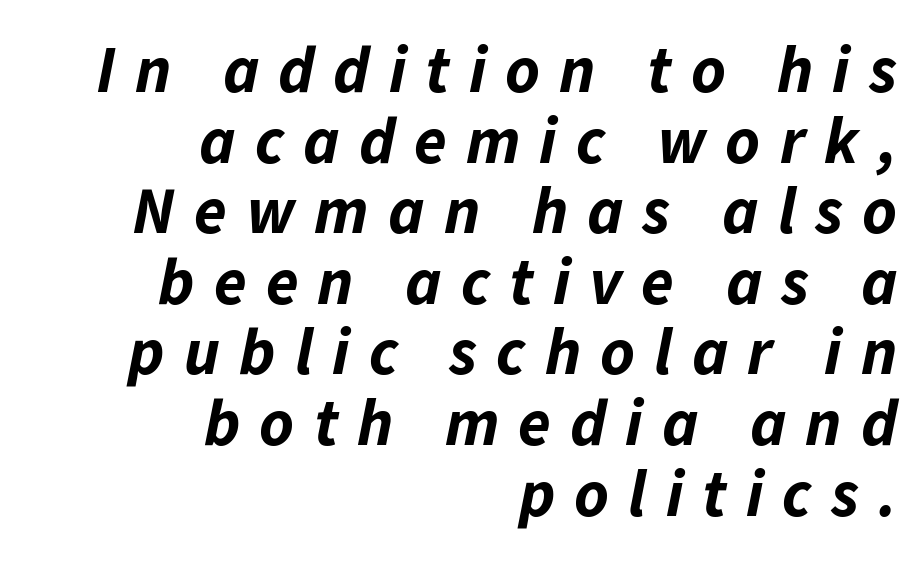
{"italic": "yes", "lean": "right", "slant_degrees": 11, "bold": "yes", "weight": "bold", "width": "normal", "stroke_contrast": "low", "x_height": "medium", "monospaced": "no", "underline": "no", "align": "right", "line_spacing": "tight", "line_spacing_ratio": 1.07, "letter_spacing": "wide", "letter_spacing_em": 0.29, "glyph_px": 66}
